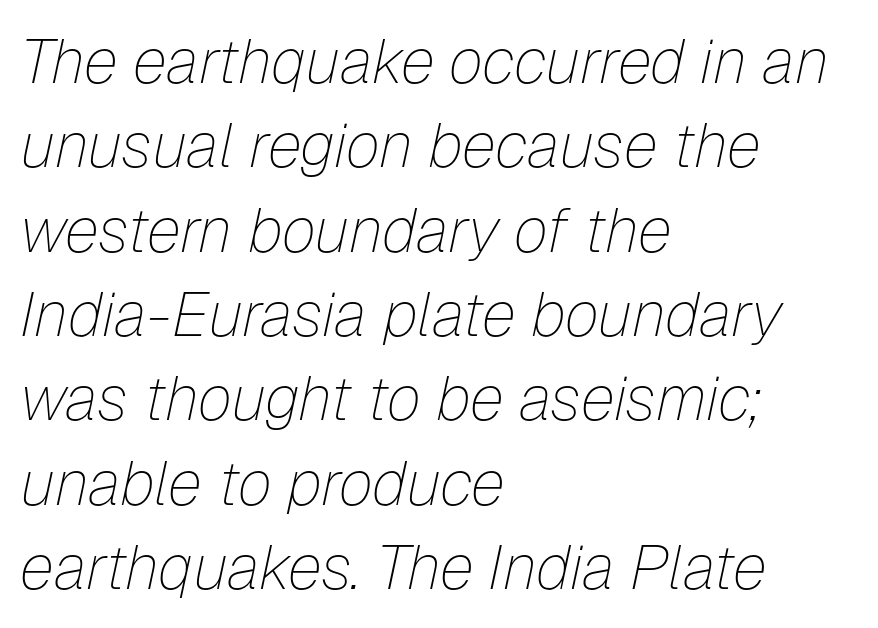
{"italic": "yes", "lean": "right", "slant_degrees": 12, "bold": "no", "weight": "thin", "width": "normal", "stroke_contrast": "low", "x_height": "medium", "monospaced": "no", "underline": "no", "align": "left", "line_spacing": "normal", "line_spacing_ratio": 1.36, "letter_spacing": "normal", "letter_spacing_em": 0.0, "glyph_px": 62}
